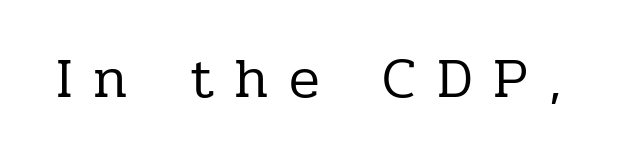
The image shows 57 px regular-weight serif type, upright; set unusually wide letter spacing (+0.36 em), not underlined; low stroke contrast and a medium x-height.
